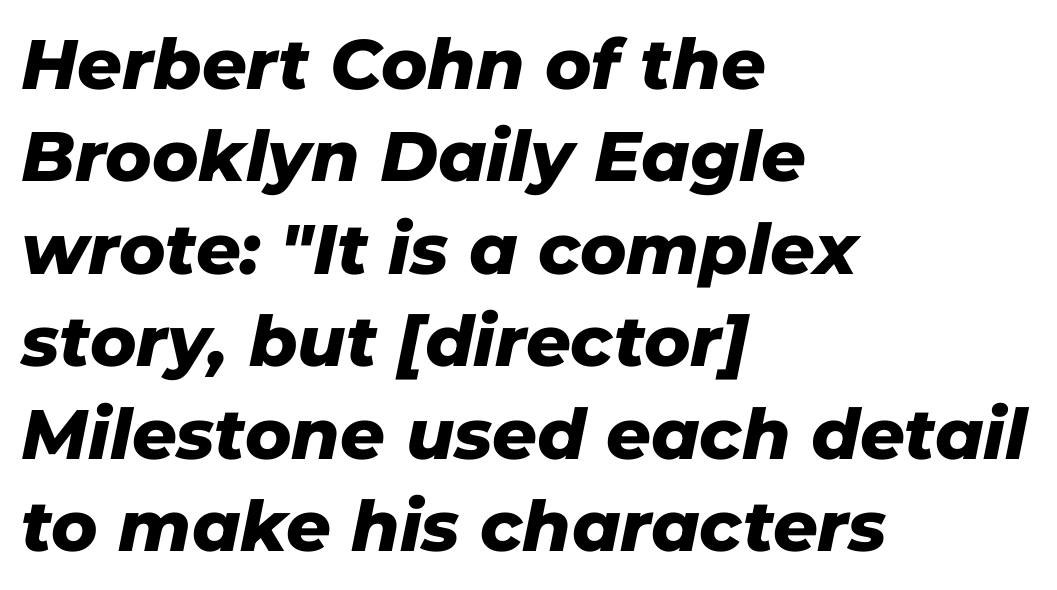
{"italic": "yes", "lean": "right", "slant_degrees": 11, "bold": "yes", "weight": "heavy", "width": "normal", "stroke_contrast": "low", "x_height": "medium", "monospaced": "no", "underline": "no", "align": "left", "line_spacing": "normal", "line_spacing_ratio": 1.32, "letter_spacing": "normal", "letter_spacing_em": 0.0, "glyph_px": 70}
